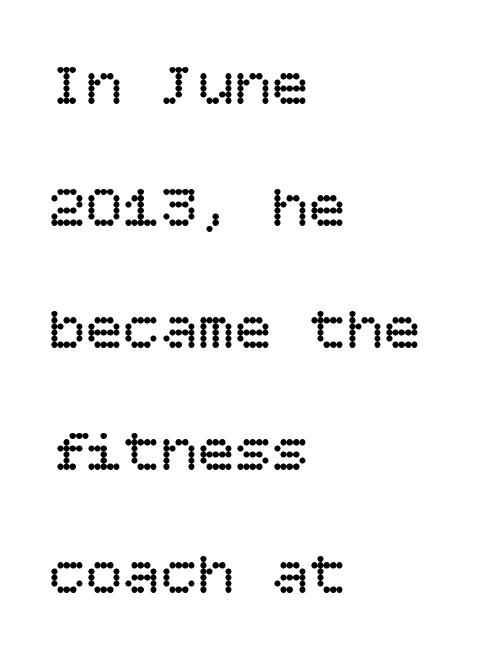
{"italic": "no", "bold": "no", "weight": "regular", "width": "normal", "stroke_contrast": "low", "x_height": "large", "underline": "no", "align": "left", "line_spacing": "loose", "line_spacing_ratio": 1.97, "letter_spacing": "normal", "letter_spacing_em": 0.0, "glyph_px": 62}
